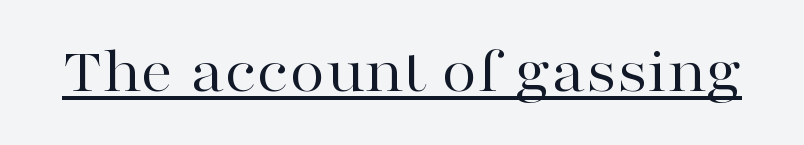
{"serif": "yes", "italic": "no", "bold": "no", "weight": "regular", "width": "wide", "stroke_contrast": "high", "x_height": "medium", "monospaced": "no", "underline": "yes", "letter_spacing": "normal", "letter_spacing_em": 0.0, "glyph_px": 65}
